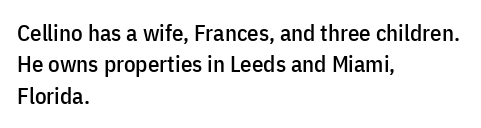
{"italic": "no", "underline": "no", "align": "left", "line_spacing": "normal", "line_spacing_ratio": 1.36, "letter_spacing": "normal", "letter_spacing_em": 0.0, "glyph_px": 23}
